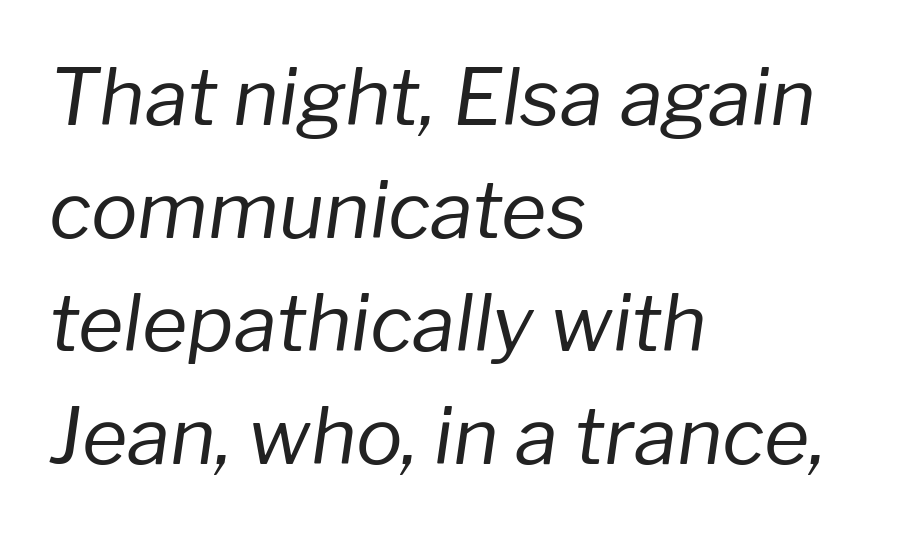
Weight: regular or lighter. Students, note that the glyphs here touch the page at normal intervals. The glyphs look as if they've been sheared to an angle. The line-height multiplier appears to be the usual default. If you drew a ruler down the left edge, every line would touch it.
